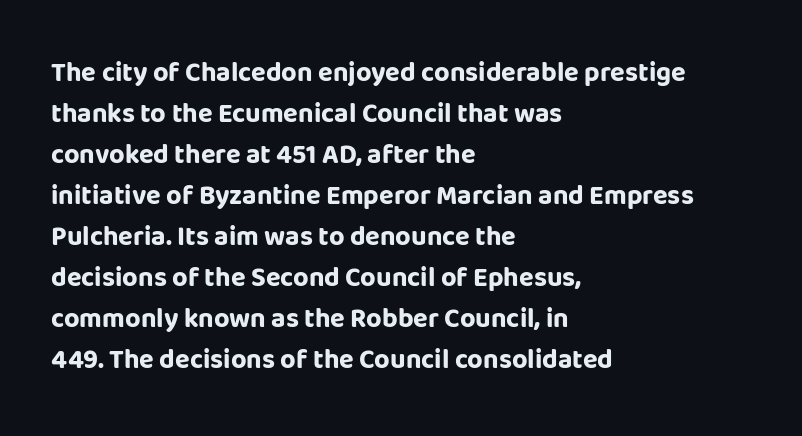
The image shows 27 px bold type, upright; set left-aligned, normal line spacing (1.52x), normal letter spacing, not underlined.
